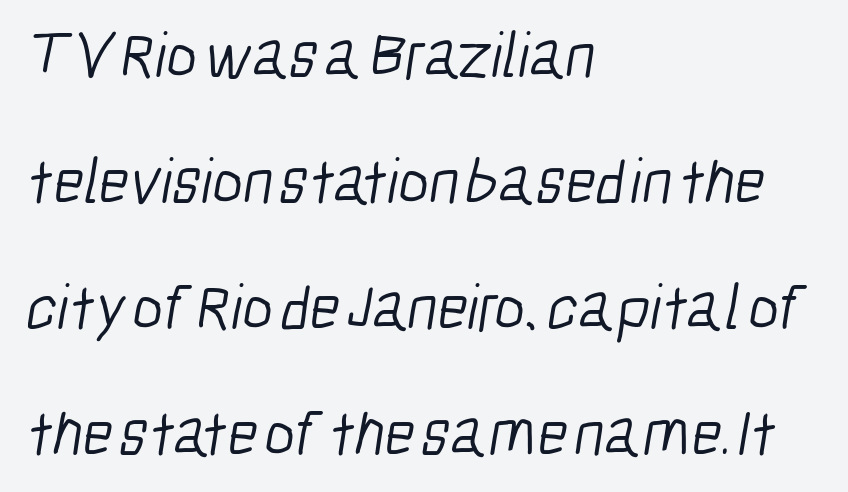
Q: Is the text bold? A: No.
Q: Is the typeface a serif or a sans-serif typeface? A: Sans-serif.
Q: Is the text underlined? A: No.
Q: How is the paragraph aligned? A: Left-aligned.
Q: Is the spacing between letters normal or unusually wide? A: Normal.
Q: Is the spacing between lines tight, normal or loose? A: Loose.
Q: Width (condensed, normal, or wide)? A: Condensed.
Q: Stroke contrast? A: Low.
Q: x-height? A: Medium.
Q: Monospaced? A: No.
